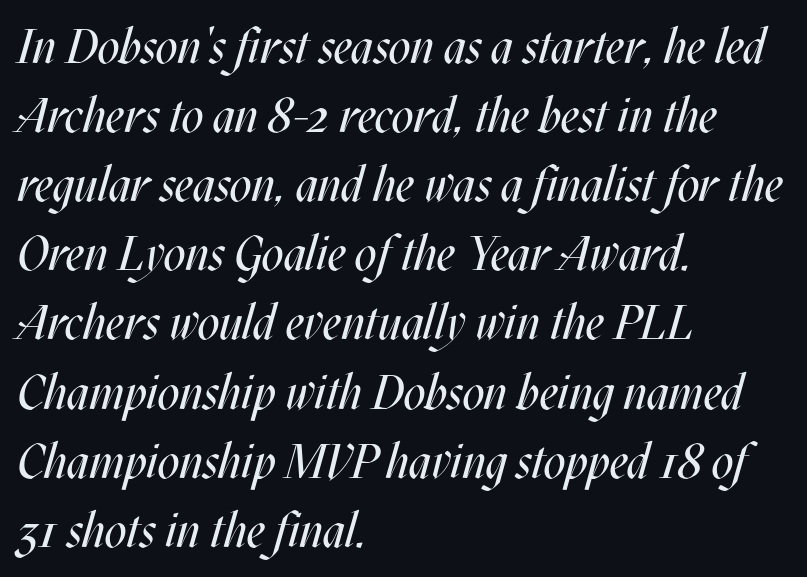
{"italic": "yes", "lean": "right", "slant_degrees": 17, "bold": "no", "weight": "regular", "width": "condensed", "stroke_contrast": "medium", "x_height": "large", "monospaced": "no", "underline": "no", "align": "left", "line_spacing": "normal", "line_spacing_ratio": 1.44, "letter_spacing": "normal", "letter_spacing_em": 0.0, "glyph_px": 48}
